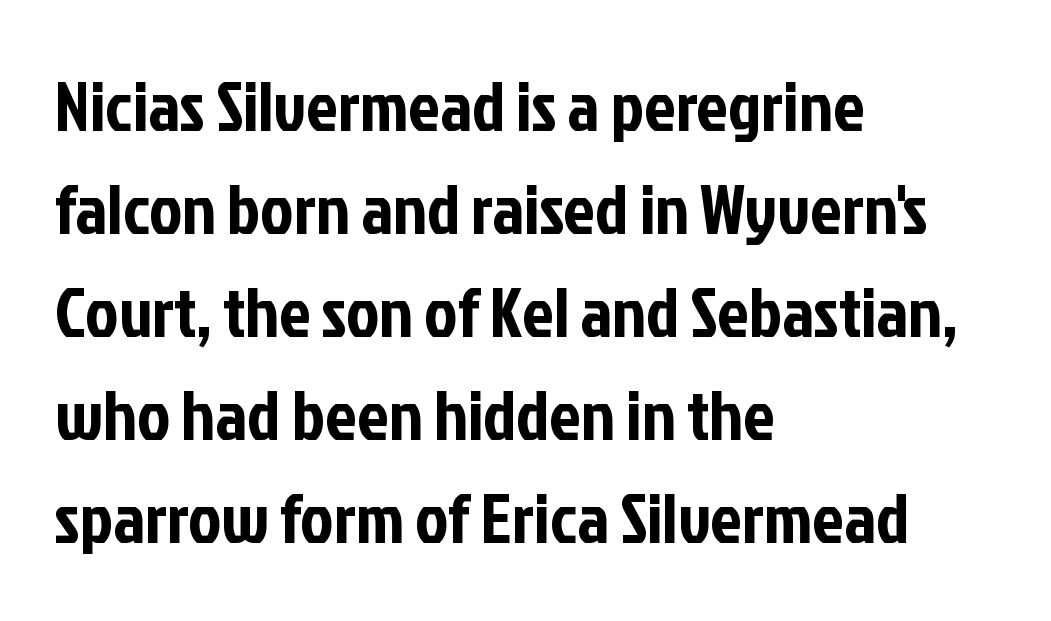
The letters stand straight up with perfectly vertical stems. Honestly, the letter spacing is just normal — you wouldn't notice it. Note the varied advance widths — an 'i' is clearly narrower than an 'm'. Rule under the text: the space is simply empty. Regular leading.
